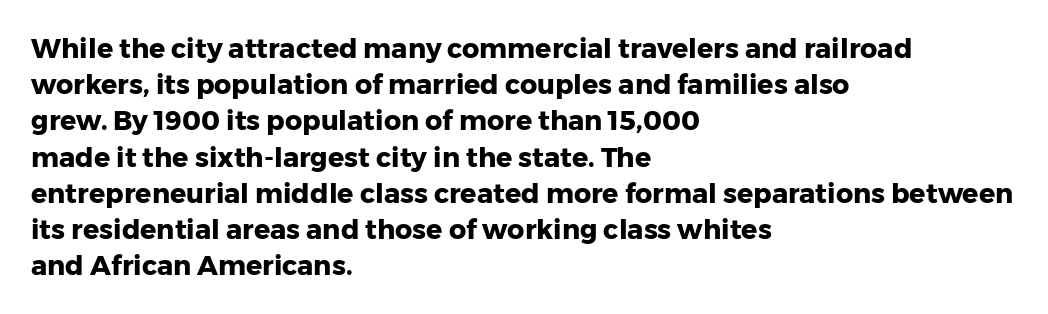
Q: Is the text bold? A: Yes.
Q: Is the text italic (slanted)? A: No, it is upright.
Q: Is the text underlined? A: No.
Q: How is the paragraph aligned? A: Left-aligned.
Q: Is the spacing between letters normal or unusually wide? A: Normal.
Q: Is the spacing between lines tight, normal or loose? A: Normal.
